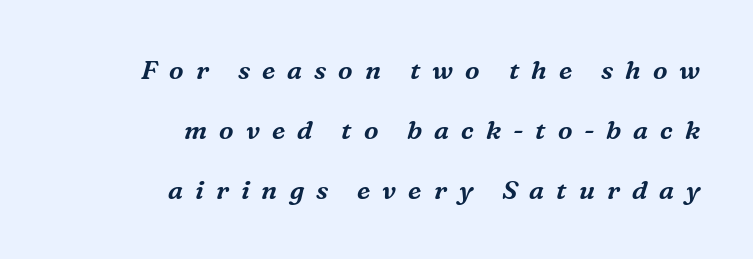
Q: Is the text italic (slanted)? A: Yes, it leans right by about 16 degrees.
Q: Is the text underlined? A: No.
Q: How is the paragraph aligned? A: Right-aligned.
Q: Is the spacing between letters normal or unusually wide? A: Unusually wide.
Q: Is the spacing between lines tight, normal or loose? A: Loose.
